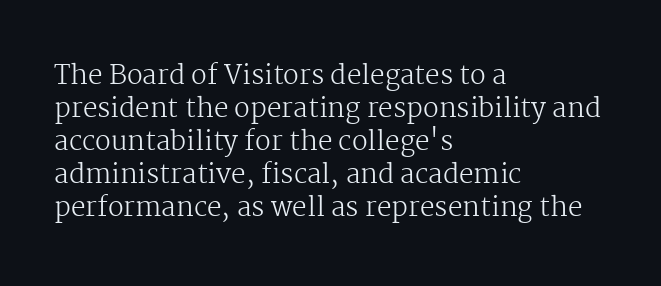
{"italic": "no", "bold": "no", "underline": "no", "align": "left", "line_spacing": "normal", "line_spacing_ratio": 1.27, "letter_spacing": "normal", "letter_spacing_em": 0.0, "glyph_px": 26}
